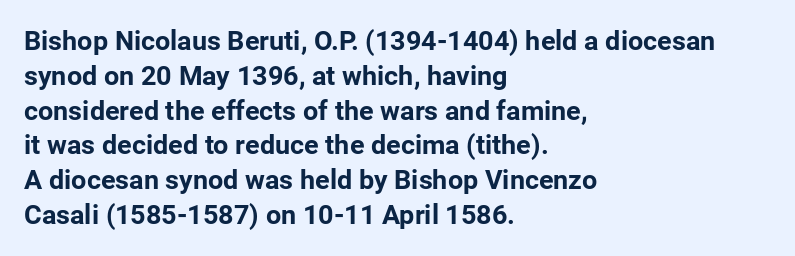
The words here are not underlined. Style check: upright. Typesetter's note: full bold, strokes at maximum text heaviness. Left-aligned paragraph, ragged on the right. One glance says typical: line gaps are just what's usual. Look at the tracking — it's just the regular setting, nothing added.
